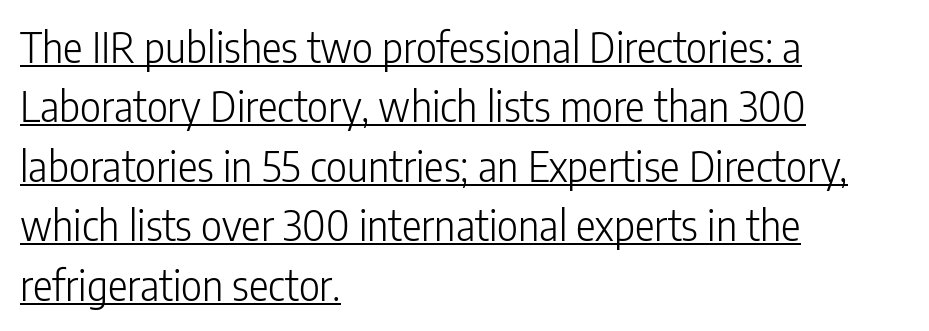
Q: Is the text bold? A: No.
Q: Is the text italic (slanted)? A: No, it is upright.
Q: Is the typeface a serif or a sans-serif typeface? A: Sans-serif.
Q: Is the text underlined? A: Yes.
Q: How is the paragraph aligned? A: Left-aligned.
Q: Is the spacing between letters normal or unusually wide? A: Normal.
Q: Is the spacing between lines tight, normal or loose? A: Normal.
Q: Width (condensed, normal, or wide)? A: Condensed.
Q: Stroke contrast? A: Low.
Q: x-height? A: Medium.
Q: Monospaced? A: No.
